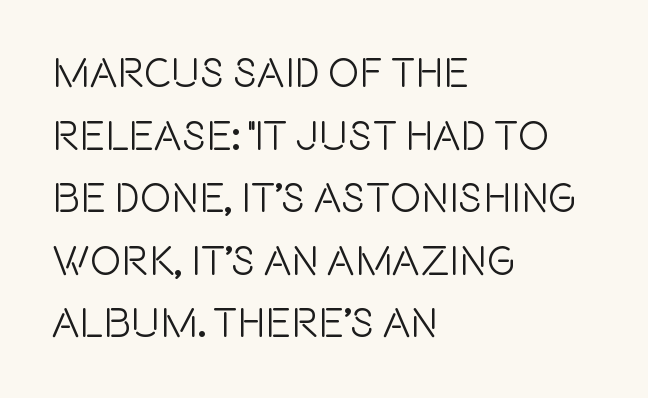
A student would call this left alignment; a typographer would say flush left, rag right. Letter spacing: default. Do the letters lean? They stand straight. Do the characters align in a grid? No, the font is proportional.
